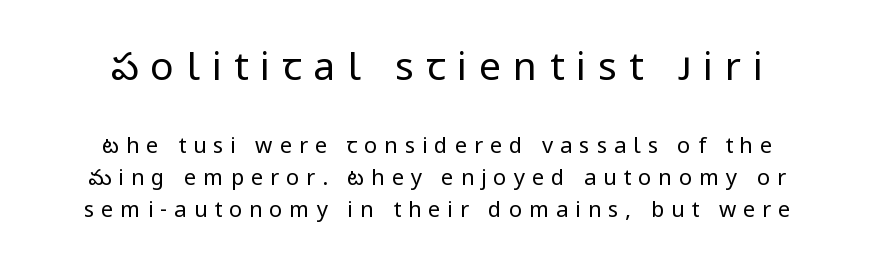
The image shows 39 px regular-weight sans-serif type, upright; set normal line spacing (1.46x), unusually wide letter spacing (+0.31 em), not underlined; the first (top) block is 1.77x larger; low stroke contrast and a medium x-height.
